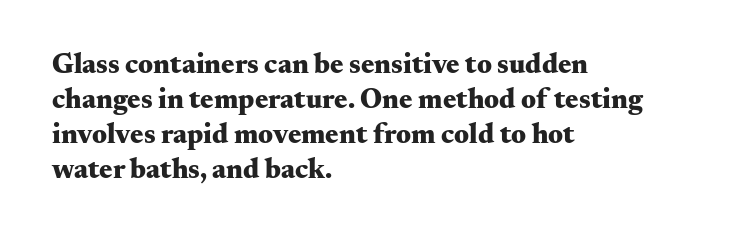
The image shows 28 px heavy, wide serif type, upright; set left-aligned, normal line spacing (1.25x), normal letter spacing, not underlined; medium stroke contrast and a small x-height.
